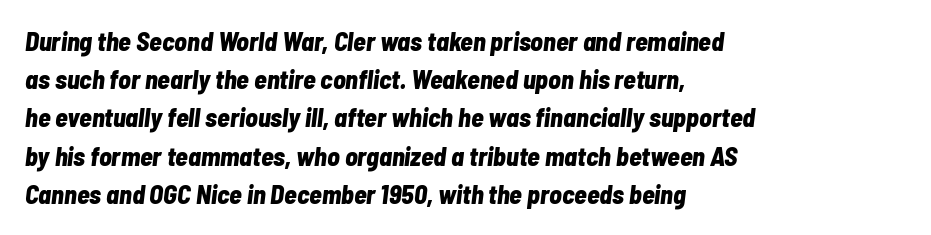
Q: Is the text bold? A: Yes.
Q: Is the text italic (slanted)? A: Yes, it leans right by about 7 degrees.
Q: Is the text underlined? A: No.
Q: How is the paragraph aligned? A: Left-aligned.
Q: Is the spacing between letters normal or unusually wide? A: Normal.
Q: Is the spacing between lines tight, normal or loose? A: Normal.
